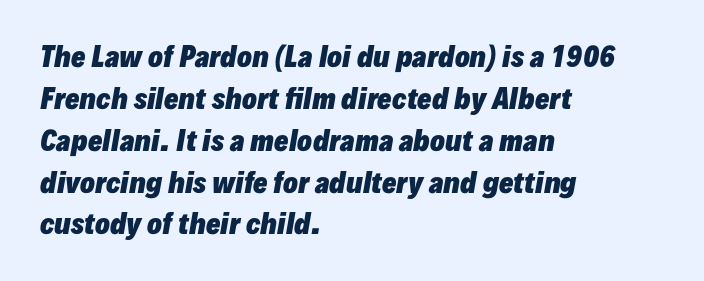
These words are printed bold, with thick strokes throughout. In terms of posture, this sample is oblique. Descenders hang freely into open space. Letter spacing: default. Honestly, the row spacing looks completely unremarkable. Leftover space on each line is placed entirely after the last word.
